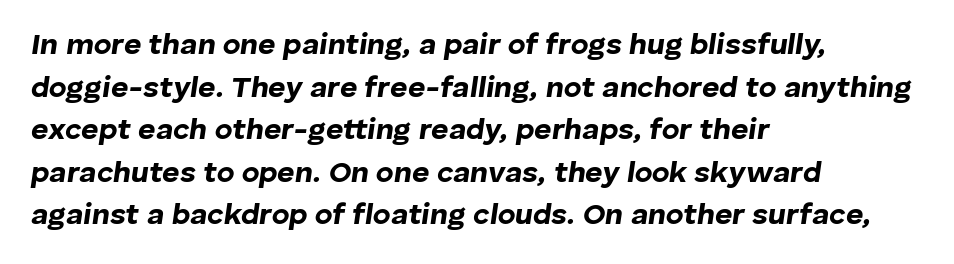
{"italic": "yes", "lean": "right", "slant_degrees": 8, "bold": "yes", "weight": "bold", "width": "normal", "stroke_contrast": "low", "x_height": "medium", "monospaced": "no", "underline": "no", "align": "left", "line_spacing": "normal", "line_spacing_ratio": 1.42, "letter_spacing": "normal", "letter_spacing_em": 0.0, "glyph_px": 30}
